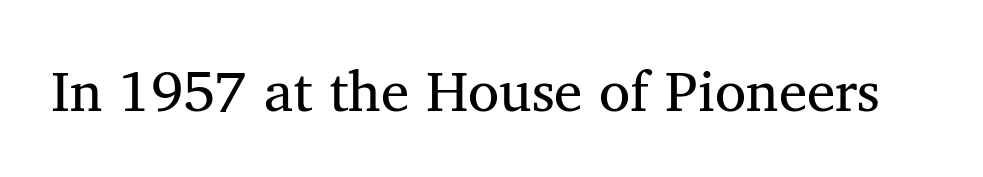
The image shows 57 px regular-weight serif type; set normal letter spacing, not underlined; medium stroke contrast and a medium x-height.
